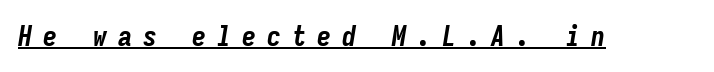
Q: Is the text bold? A: Yes.
Q: Is the text italic (slanted)? A: Yes, it leans right by about 9 degrees.
Q: Is the text underlined? A: Yes.
Q: Is the spacing between letters normal or unusually wide? A: Unusually wide.
Q: Width (condensed, normal, or wide)? A: Condensed.
Q: Stroke contrast? A: Low.
Q: x-height? A: Medium.
Q: Monospaced? A: Yes.
